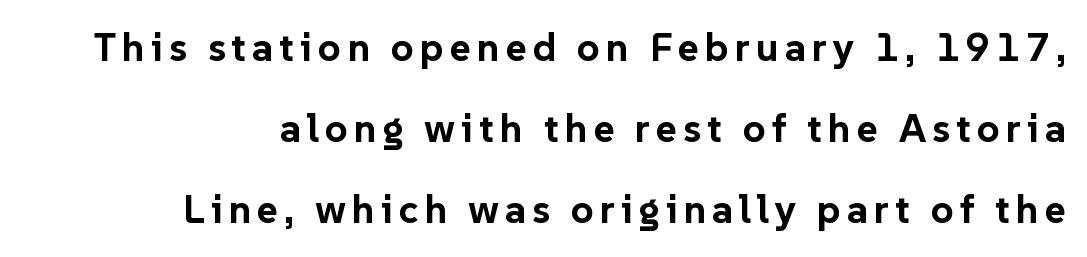
{"serif": "no", "italic": "no", "bold": "yes", "weight": "bold", "width": "normal", "stroke_contrast": "low", "x_height": "medium", "monospaced": "no", "underline": "no", "align": "right", "line_spacing": "loose", "line_spacing_ratio": 2.03, "glyph_px": 40}
